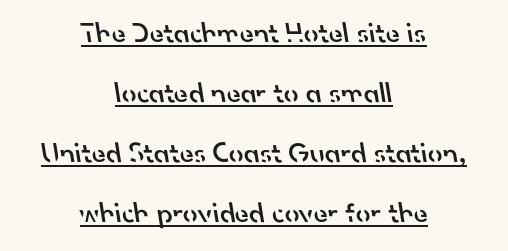
{"serif": "no", "bold": "semi", "weight": "semibold", "width": "normal", "stroke_contrast": "low", "x_height": "small", "monospaced": "no", "underline": "yes", "align": "center", "line_spacing": "loose", "line_spacing_ratio": 2.07, "letter_spacing": "normal", "letter_spacing_em": 0.0, "glyph_px": 29}
